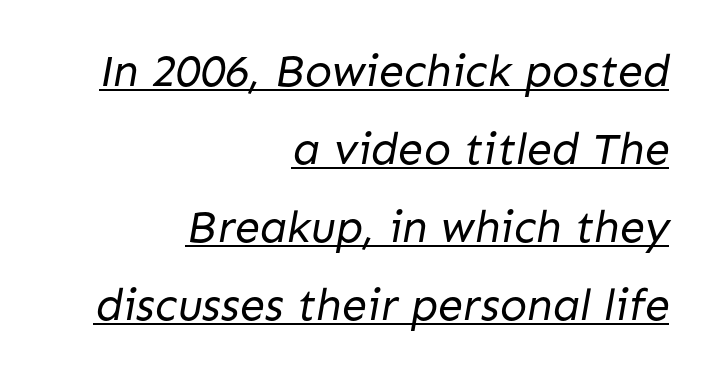
Q: Is the text bold? A: No.
Q: Is the typeface a serif or a sans-serif typeface? A: Sans-serif.
Q: Is the text underlined? A: Yes.
Q: How is the paragraph aligned? A: Right-aligned.
Q: Is the spacing between letters normal or unusually wide? A: Normal.
Q: Width (condensed, normal, or wide)? A: Normal.
Q: Stroke contrast? A: Low.
Q: x-height? A: Medium.
Q: Monospaced? A: No.
